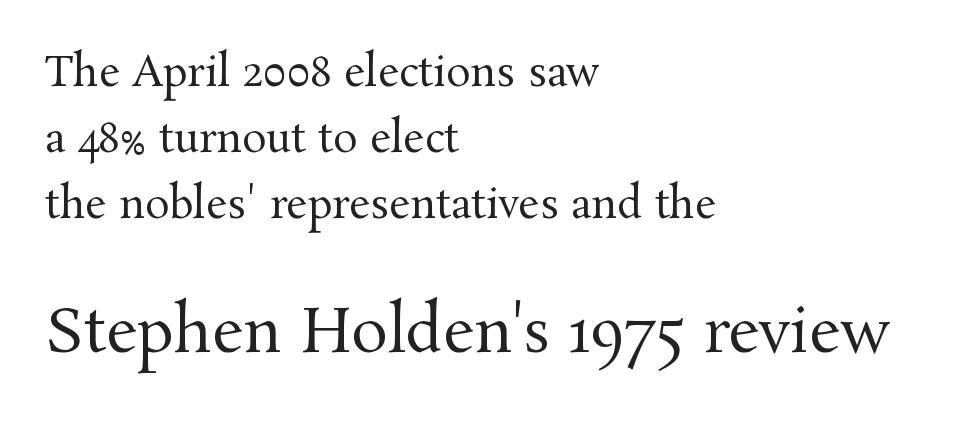
The image shows 61 px regular-weight serif type, upright; set left-aligned, normal line spacing (1.61x), normal letter spacing, not underlined; the second (bottom) block is 1.49x larger; medium stroke contrast and a medium x-height.
